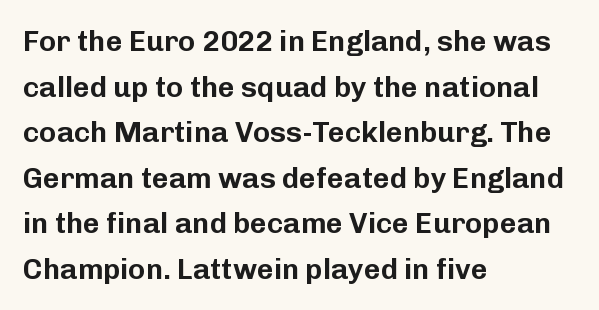
Q: Is the text italic (slanted)? A: No, it is upright.
Q: Is the typeface a serif or a sans-serif typeface? A: Sans-serif.
Q: Is the text underlined? A: No.
Q: How is the paragraph aligned? A: Left-aligned.
Q: Is the spacing between letters normal or unusually wide? A: Normal.
Q: Is the spacing between lines tight, normal or loose? A: Normal.
Q: Width (condensed, normal, or wide)? A: Normal.
Q: Stroke contrast? A: Low.
Q: x-height? A: Medium.
Q: Monospaced? A: No.
